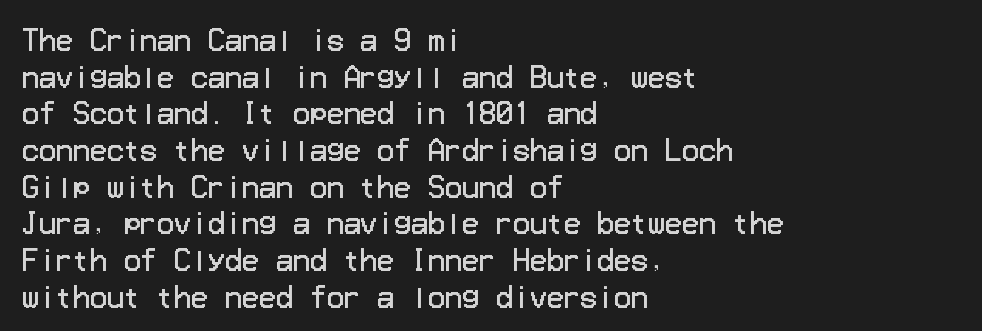
The passage shown is not underscored anywhere. Compared with typical body copy, the letter spacing here is the same. Leading: standard. Caption: face not bold, strokes unweighted.
